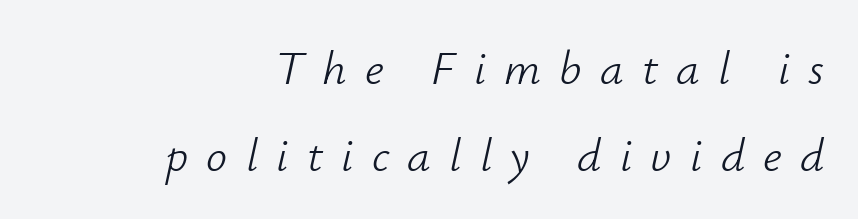
Slanted lettering throughout. This is not heavy type; no bold has been used. The glyphs are unaccompanied by any horizontal stroke below them. Look at the tracking — it's clearly loosened, letters drifting apart. Character widths vary here, with narrow letters taking less room than wide ones.
